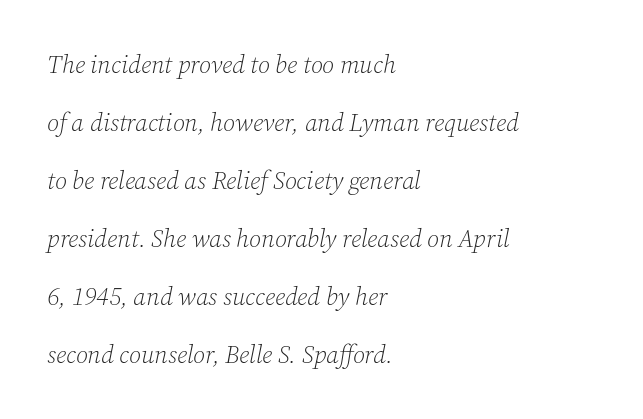
The image shows 25 px text type, italic (leaning right); set left-aligned, loose line spacing (2.32x), normal letter spacing, not underlined.
